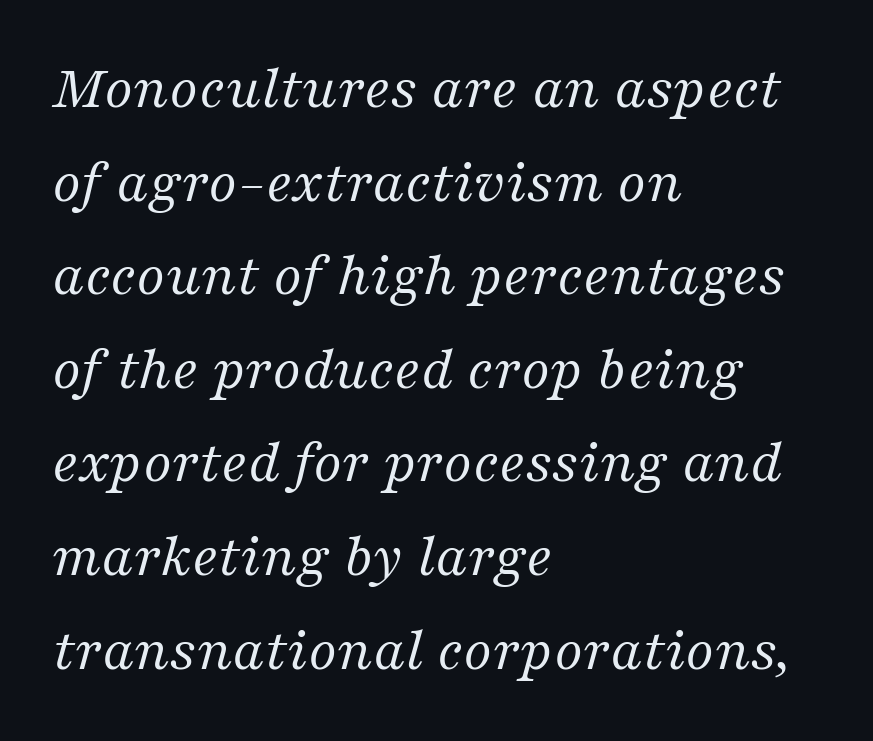
The image shows 62 px regular-weight serif type, italic (leaning right); set left-aligned, normal line spacing (1.51x), normal letter spacing, not underlined; medium stroke contrast and a medium x-height.
